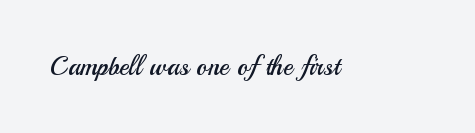
Decoration check: the copy has no underline. The gaps between neighbouring characters are ordinary and unremarkable. Bold? No — there's no thickening of the strokes.
